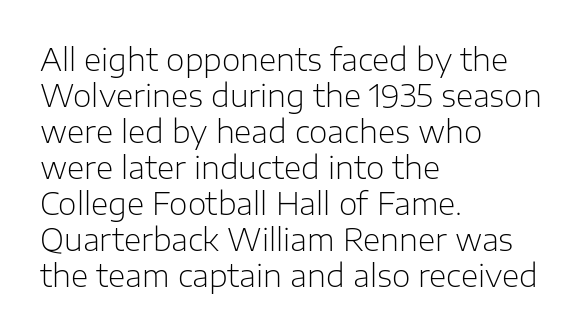
A typesetter would mark this as roman, not italic. Letter spacing: default. Varying glyph widths throughout — classic text-font behaviour. Lines of text with bare space underneath.
